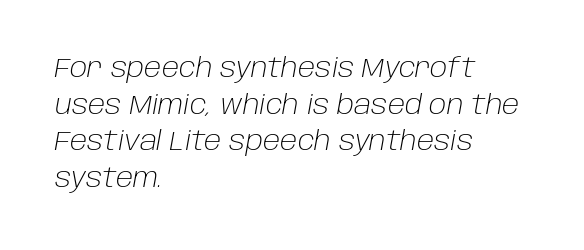
Q: Is the text bold? A: No.
Q: Is the text italic (slanted)? A: Yes, it leans right by about 10 degrees.
Q: Is the text underlined? A: No.
Q: How is the paragraph aligned? A: Left-aligned.
Q: Is the spacing between letters normal or unusually wide? A: Normal.
Q: Is the spacing between lines tight, normal or loose? A: Normal.
